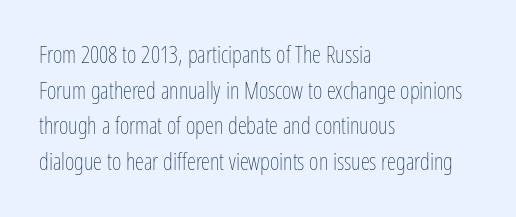
Q: Is the text bold? A: No.
Q: Is the text italic (slanted)? A: No, it is upright.
Q: Is the text underlined? A: No.
Q: How is the paragraph aligned? A: Left-aligned.
Q: Is the spacing between letters normal or unusually wide? A: Normal.
Q: Is the spacing between lines tight, normal or loose? A: Normal.
